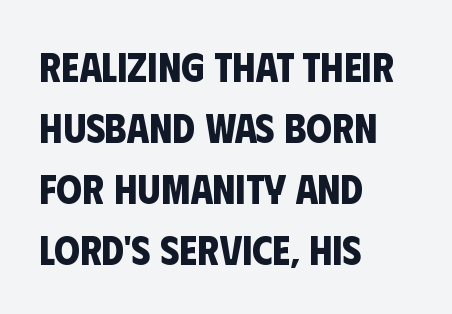
Vertically, the passage feels balanced, rows spaced as you'd expect. This sample has the flowing, uneven cadence of proportional lettering. Horizontally, the lines are justified to the leading edge only. Is this a sans? Yes — the strokes have no serifs.
